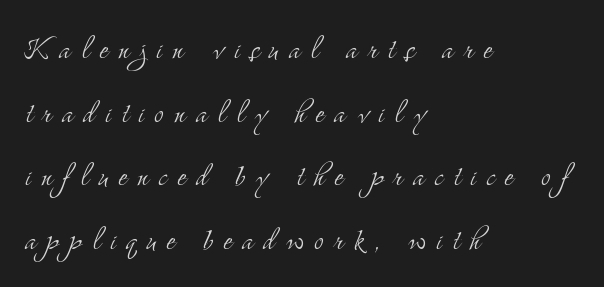
The image shows 37 px light, condensed serif type; set left-aligned, line spacing 1.72x, unusually wide letter spacing (+0.28 em), not underlined; medium stroke contrast and a small x-height.
